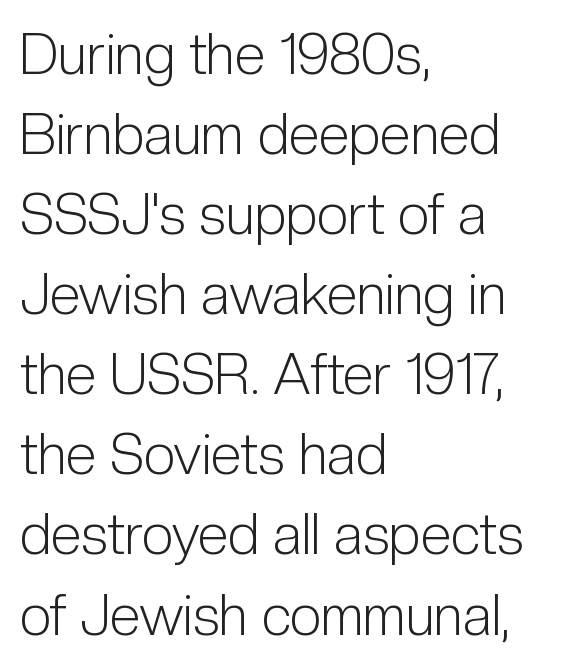
Q: Is the text bold? A: No.
Q: Is the text italic (slanted)? A: No, it is upright.
Q: Is the typeface a serif or a sans-serif typeface? A: Sans-serif.
Q: Is the text underlined? A: No.
Q: How is the paragraph aligned? A: Left-aligned.
Q: Is the spacing between letters normal or unusually wide? A: Normal.
Q: Is the spacing between lines tight, normal or loose? A: Normal.
Q: Width (condensed, normal, or wide)? A: Condensed.
Q: Stroke contrast? A: Low.
Q: x-height? A: Medium.
Q: Monospaced? A: No.
